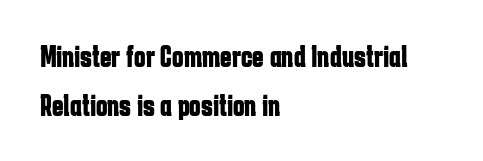
Q: Is the text bold? A: Yes.
Q: Is the text italic (slanted)? A: No, it is upright.
Q: Is the typeface a serif or a sans-serif typeface? A: Sans-serif.
Q: Is the text underlined? A: No.
Q: How is the paragraph aligned? A: Left-aligned.
Q: Is the spacing between letters normal or unusually wide? A: Normal.
Q: Is the spacing between lines tight, normal or loose? A: Normal.
Q: Width (condensed, normal, or wide)? A: Condensed.
Q: Stroke contrast? A: Low.
Q: x-height? A: Medium.
Q: Monospaced? A: No.
